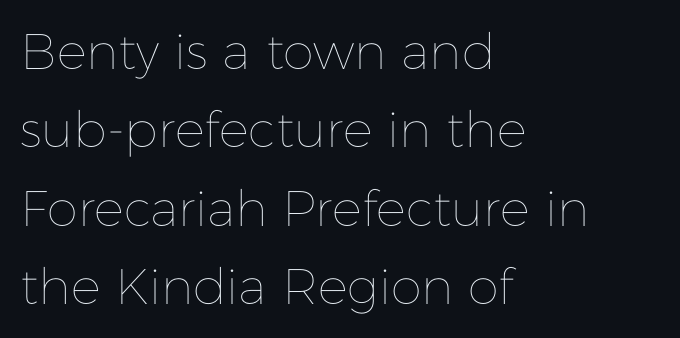
The leading is moderate, giving the passage an even texture. The strokes carry an ordinary text weight at most. Inter-character spacing is left at the font's built-in metrics. Descenders hang freely into open space.
